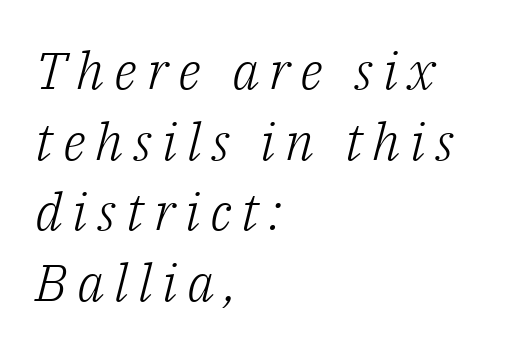
The image shows 52 px light serif type, italic (leaning right); set left-aligned, normal line spacing (1.36x), not underlined; low stroke contrast and a medium x-height.
